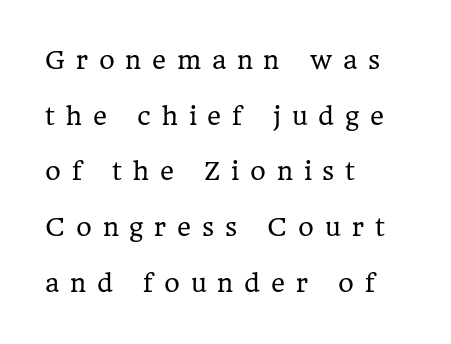
The image shows 24 px text type, upright; set left-aligned, loose line spacing (2.32x), unusually wide letter spacing (+0.45 em), not underlined.
